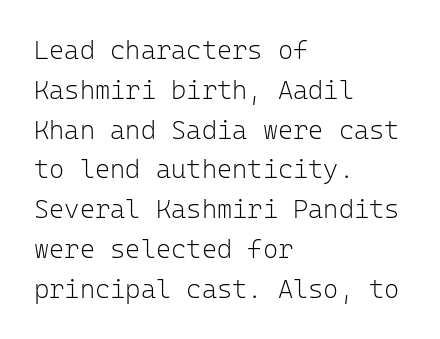
The image shows 26 px text type, upright; set left-aligned, normal line spacing (1.53x), normal letter spacing, not underlined.
